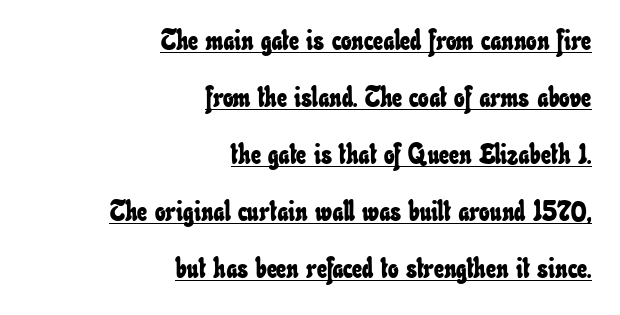
{"width": "condensed", "stroke_contrast": "low", "x_height": "small", "monospaced": "no", "underline": "yes", "align": "right", "line_spacing": "loose", "line_spacing_ratio": 2.04, "letter_spacing": "normal", "letter_spacing_em": 0.0, "glyph_px": 28}
